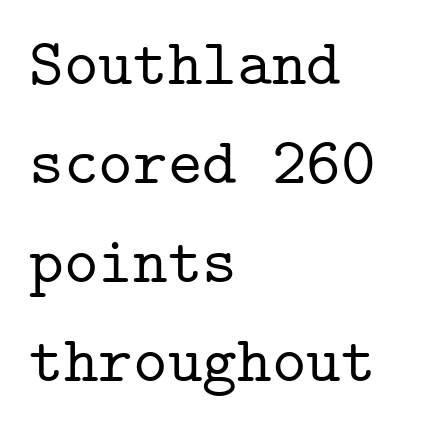
The image shows 66 px serif type, upright, monospaced; set left-aligned, normal line spacing (1.5x), normal letter spacing, not underlined; low stroke contrast and a medium x-height.
